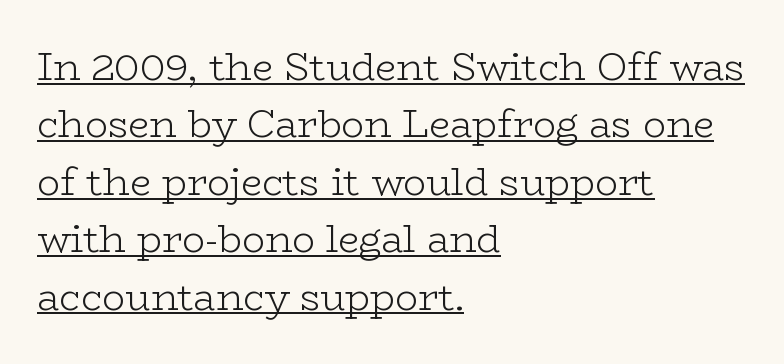
The image shows 38 px light, wide serif type, upright; set left-aligned, normal line spacing (1.51x), normal letter spacing, underlined; low stroke contrast and a medium x-height.
